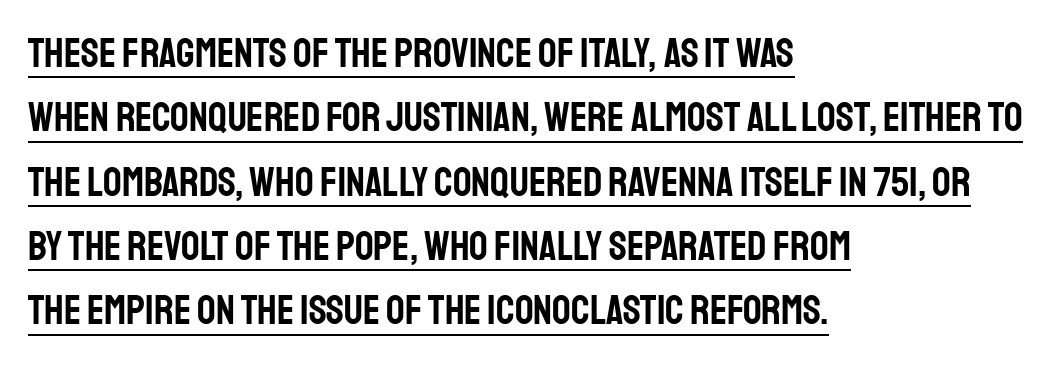
The image shows 41 px condensed sans-serif type, upright; set left-aligned, normal line spacing (1.57x), normal letter spacing, underlined; low stroke contrast and a large x-height.
